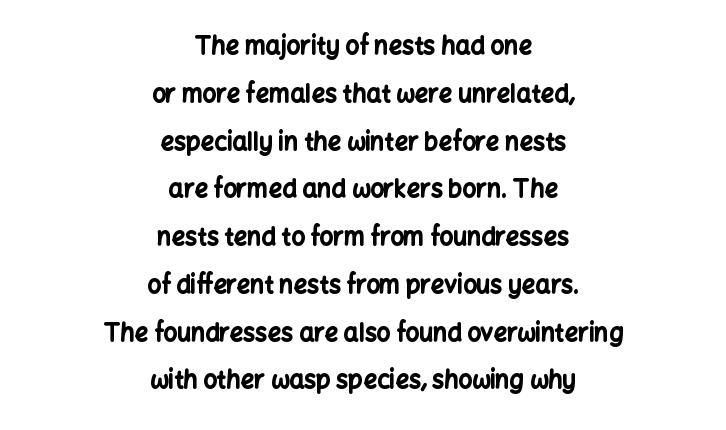
Set as a true bold cut, around the 700 mark. Whoever set this chose breathing room over compactness in the vertical rhythm. Just letters on the line, the space beneath them empty. The setting favours the middle, as headings and verse often do. The tracking reads as untouched default to a designer's eye. Rendered with straight, roman letterforms.
